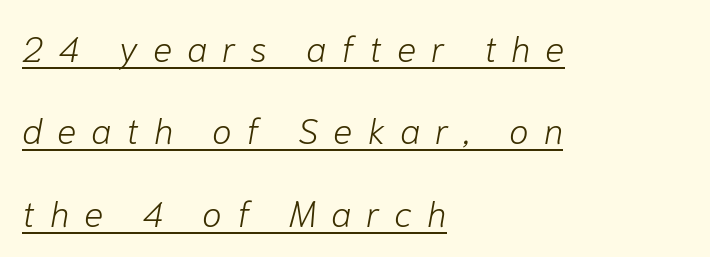
{"italic": "yes", "lean": "right", "slant_degrees": 10, "bold": "no", "weight": "light", "width": "normal", "stroke_contrast": "low", "x_height": "medium", "monospaced": "no", "underline": "yes", "align": "left", "line_spacing": "loose", "line_spacing_ratio": 2.29, "letter_spacing": "wide", "letter_spacing_em": 0.41, "glyph_px": 36}
